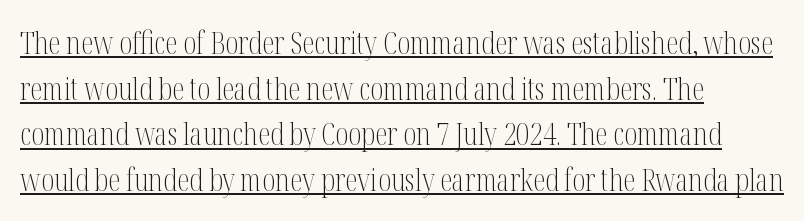
Spacing verdict: proportional, widths tailored to each character. Visually the block forms a straight wall on the left and a jagged coastline on the right. Unlike a clean sans, this face finishes its strokes with serifs. Looks like someone drew a line under every word here. The passage shown is not bold in any degree. Designer's note — italics off, roman on.
